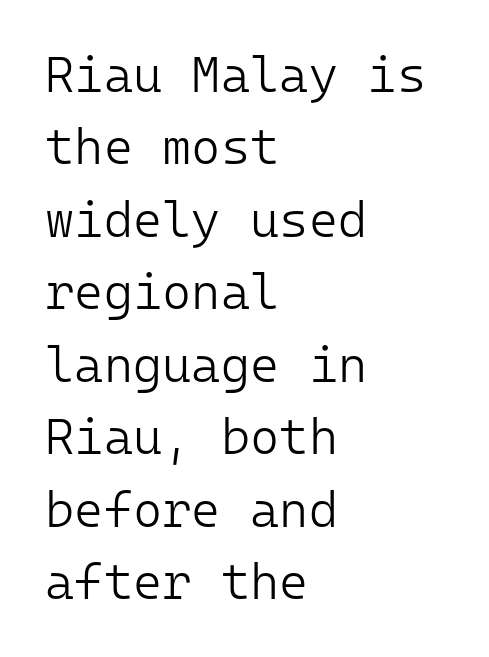
{"serif": "no", "italic": "no", "bold": "no", "weight": "light", "width": "normal", "stroke_contrast": "low", "x_height": "medium", "monospaced": "yes", "underline": "no", "align": "left", "line_spacing": "normal", "line_spacing_ratio": 1.45, "letter_spacing": "normal", "letter_spacing_em": 0.0, "glyph_px": 50}
